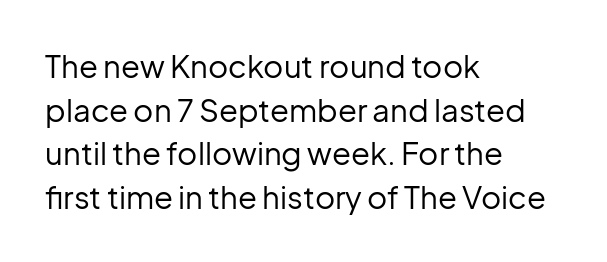
{"serif": "no", "italic": "no", "bold": "no", "weight": "regular", "width": "normal", "stroke_contrast": "low", "x_height": "medium", "monospaced": "no", "underline": "no", "align": "left", "line_spacing": "normal", "line_spacing_ratio": 1.41, "letter_spacing": "normal", "letter_spacing_em": 0.0, "glyph_px": 31}
